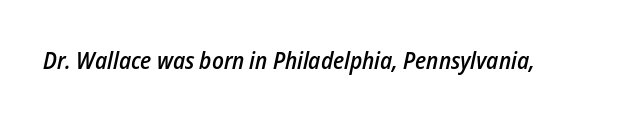
{"italic": "yes", "lean": "right", "slant_degrees": 12, "bold": "semi", "underline": "no", "letter_spacing": "normal", "letter_spacing_em": 0.0, "glyph_px": 24}
